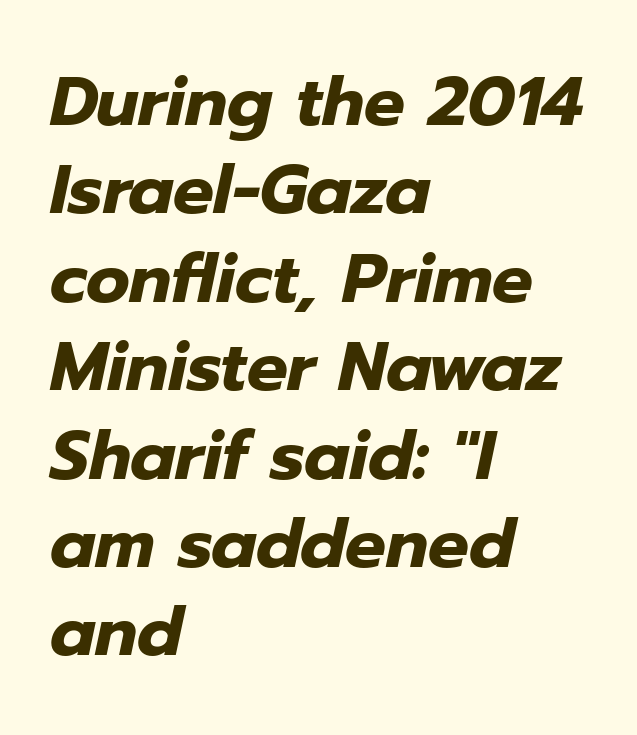
The space directly below the letters is spotless. Varying glyph widths throughout — classic text-font behaviour. The characters look thick and weighty, a clear bold. Does the lettering tilt? It does — this is italic.
